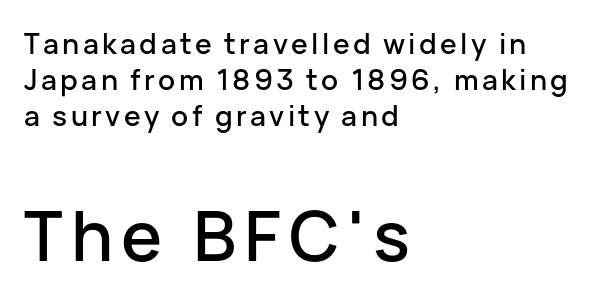
{"serif": "no", "italic": "no", "width": "normal", "stroke_contrast": "low", "x_height": "medium", "monospaced": "no", "underline": "no", "align": "left", "line_spacing": "normal", "line_spacing_ratio": 1.28, "larger_block": "second", "size_ratio": 2.46, "glyph_px": 69}
